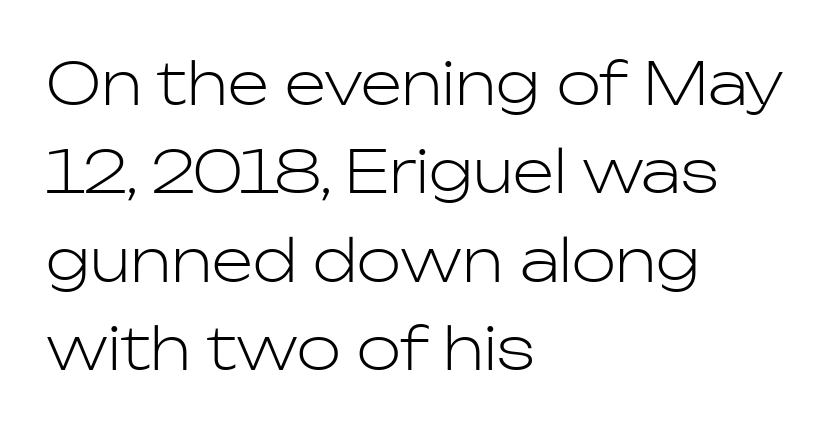
The image shows 59 px light sans-serif type, upright; set left-aligned, normal line spacing (1.5x), normal letter spacing, not underlined; low stroke contrast and a medium x-height.
